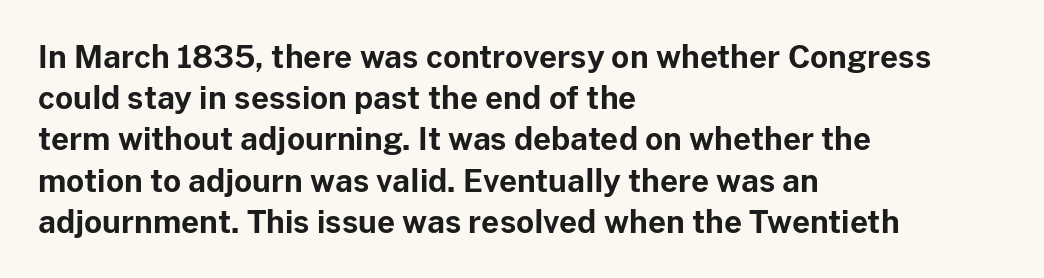
These lines carry a lot of weight — the face is fully bold. All the whitespace from short lines collects on the right. Normally led — the rows are evenly, conventionally spaced. This rendering features lettering with no underline. These lines are rendered in a variable-pitch font.
